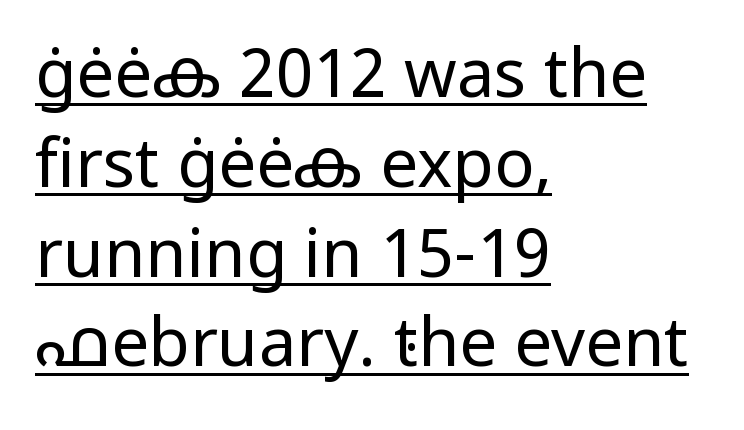
{"serif": "no", "italic": "no", "bold": "no", "weight": "regular", "width": "normal", "stroke_contrast": "low", "x_height": "medium", "monospaced": "no", "underline": "yes", "align": "left", "line_spacing": "normal", "line_spacing_ratio": 1.34, "letter_spacing": "normal", "letter_spacing_em": 0.0, "glyph_px": 67}
